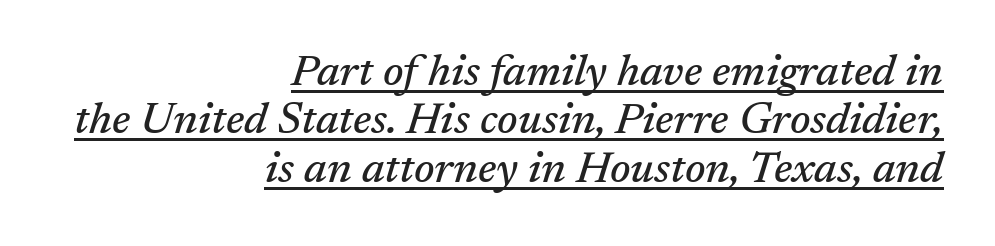
{"serif": "yes", "italic": "yes", "lean": "right", "slant_degrees": 17, "width": "normal", "stroke_contrast": "medium", "x_height": "medium", "monospaced": "no", "underline": "yes", "align": "right", "line_spacing": "tight", "line_spacing_ratio": 1.1, "letter_spacing": "normal", "letter_spacing_em": 0.0, "glyph_px": 44}
